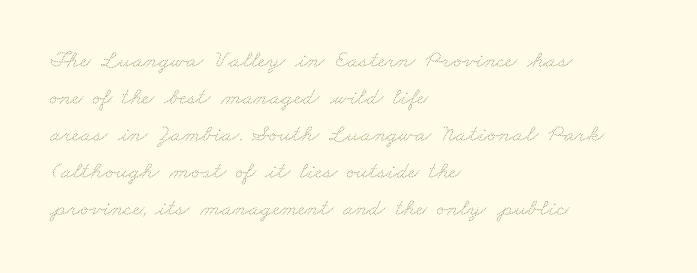
The image shows 24 px text type; set left-aligned, normal line spacing (1.54x), normal letter spacing, not underlined.
